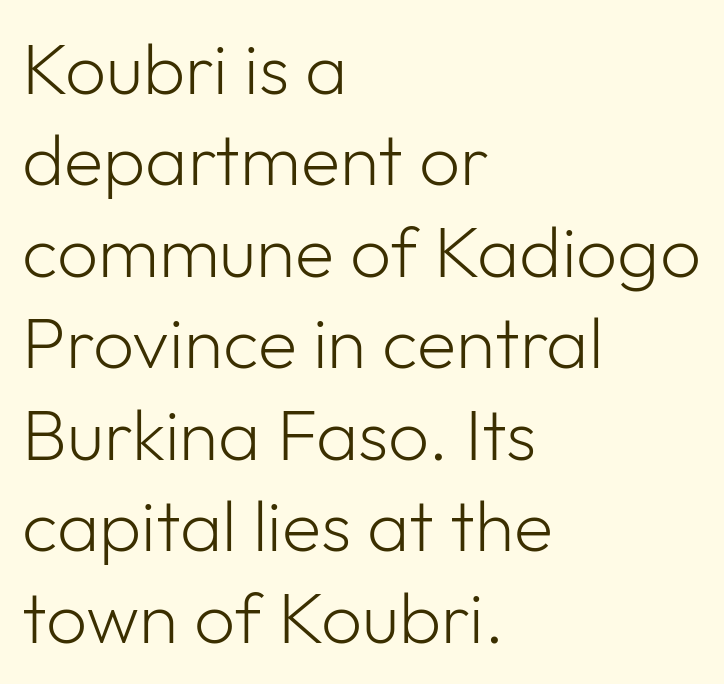
Q: Is the text bold? A: No.
Q: Is the text italic (slanted)? A: No, it is upright.
Q: Is the typeface a serif or a sans-serif typeface? A: Sans-serif.
Q: Is the text underlined? A: No.
Q: How is the paragraph aligned? A: Left-aligned.
Q: Is the spacing between letters normal or unusually wide? A: Normal.
Q: Is the spacing between lines tight, normal or loose? A: Normal.
Q: Width (condensed, normal, or wide)? A: Normal.
Q: Stroke contrast? A: Low.
Q: x-height? A: Medium.
Q: Monospaced? A: No.
